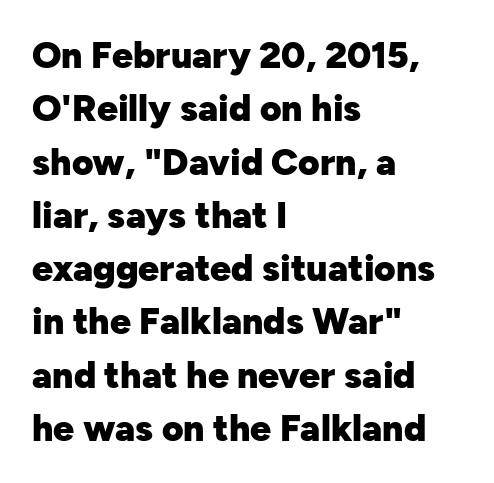
Q: Is the text bold? A: Yes.
Q: Is the text italic (slanted)? A: No, it is upright.
Q: Is the typeface a serif or a sans-serif typeface? A: Sans-serif.
Q: Is the text underlined? A: No.
Q: How is the paragraph aligned? A: Left-aligned.
Q: Is the spacing between letters normal or unusually wide? A: Normal.
Q: Is the spacing between lines tight, normal or loose? A: Normal.
Q: Width (condensed, normal, or wide)? A: Normal.
Q: Stroke contrast? A: Low.
Q: x-height? A: Medium.
Q: Monospaced? A: No.
